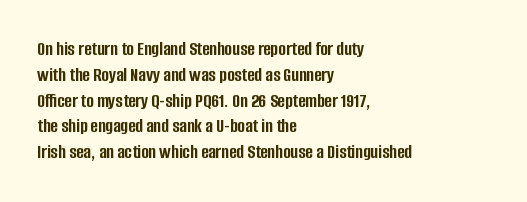
Q: Is the text bold? A: Yes.
Q: Is the text italic (slanted)? A: No, it is upright.
Q: Is the text underlined? A: No.
Q: How is the paragraph aligned? A: Left-aligned.
Q: Is the spacing between letters normal or unusually wide? A: Normal.
Q: Is the spacing between lines tight, normal or loose? A: Normal.
